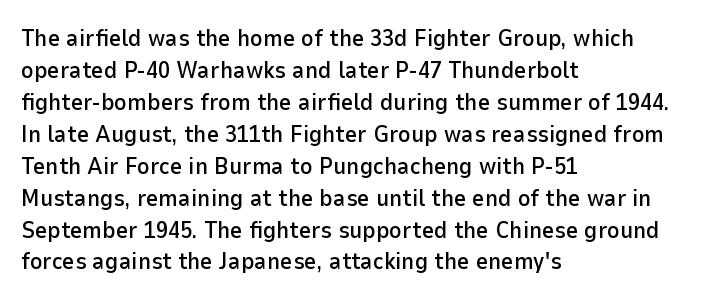
No italicization has been applied; the sample stays upright. The vertical gap from one line to the next is medium. Standard letterfit; no display-style spreading of the glyphs. The passage is arranged the way most books set body copy — flush left. Rule under the text: the space is simply empty.
